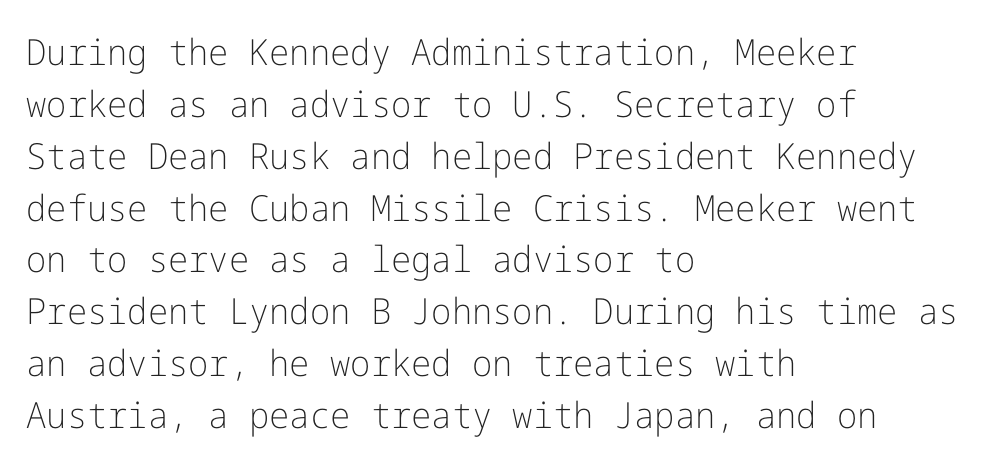
The image shows 36 px light sans-serif type, upright; set left-aligned, normal line spacing (1.44x), normal letter spacing, not underlined; low stroke contrast and a medium x-height.
